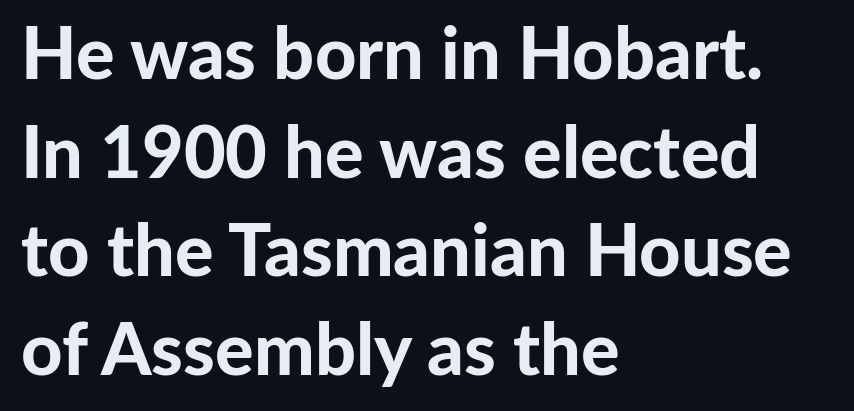
Each letter's strokes conclude bluntly, with no projecting serifs. The font's upright variant was chosen for this text. Note the varied advance widths — an 'i' is clearly narrower than an 'm'. Compared with a centered layout, this one pins lines to the left instead. The space beneath each line is pristine and unruled.
